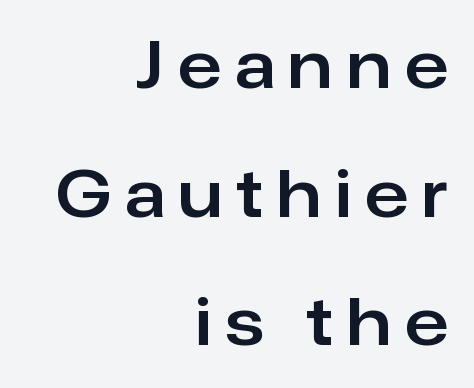
No italicization has been applied; the sample stays upright. Do the characters align in a grid? No, the font is proportional. The text block is weighted toward the right margin, trailing off unevenly leftward. Reading down the column, the eye jumps a long way to each next line. There is plenty of visible air inserted between adjacent glyphs. No word sits above an underline.
